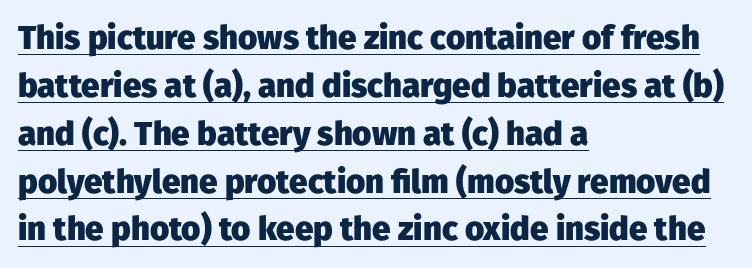
Caption: bold face, heavy strokes. You can tell it's not italic because the verticals are truly vertical. The face used here is rendered with its standard letterfit. Think of a printed novel: that variable character pitch is what you see here. Underlining? Definitely there.
